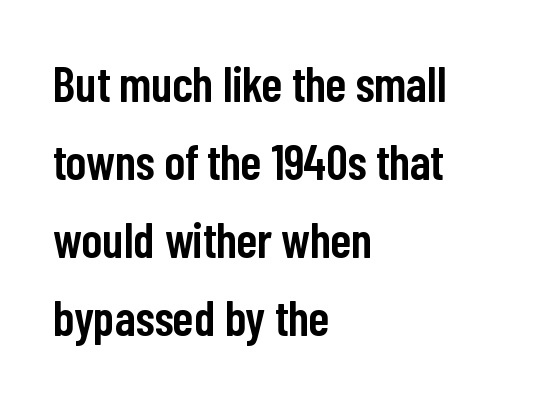
Q: Is the text bold? A: Semi-bold.
Q: Is the text italic (slanted)? A: No, it is upright.
Q: Is the typeface a serif or a sans-serif typeface? A: Sans-serif.
Q: Is the text underlined? A: No.
Q: How is the paragraph aligned? A: Left-aligned.
Q: Is the spacing between letters normal or unusually wide? A: Normal.
Q: Is the spacing between lines tight, normal or loose? A: Normal.
Q: Width (condensed, normal, or wide)? A: Condensed.
Q: Stroke contrast? A: Low.
Q: x-height? A: Medium.
Q: Monospaced? A: No.
